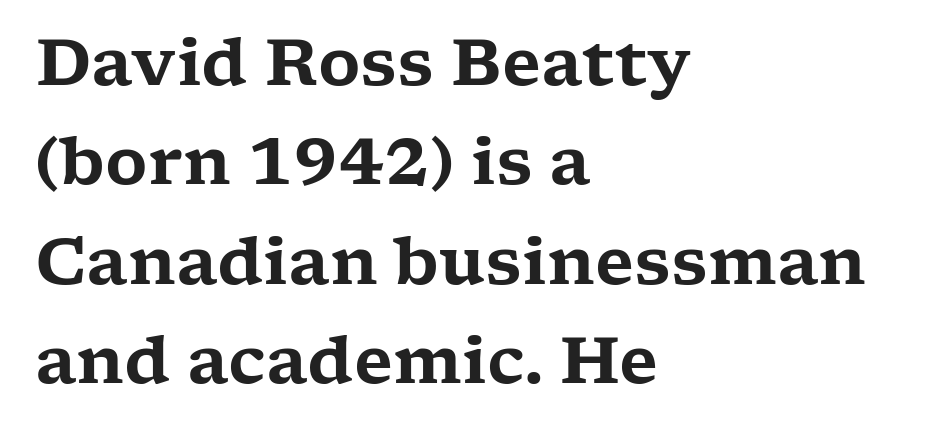
Posture: vertical. The rendering keeps characters at their native spacing. The rendering uses natural spacing where letterforms have individual widths. Serif or sans? Serif — the stroke terminals have little feet. Quick note: underline off.
